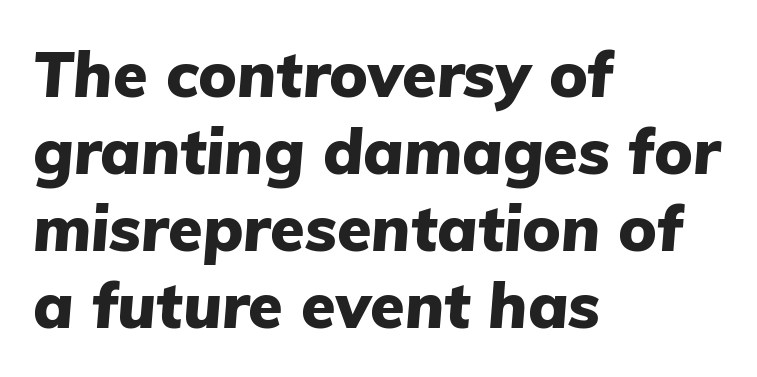
The glyphs look as if they've been sheared to an angle. A typesetter would call this proportional, since set widths differ per character. The words here are not underlined. Short and long lines alike share a common starting point at left. Nobody touched the tracking dial on this one. Notice how thick the strokes are: this is what a full bold looks like.
